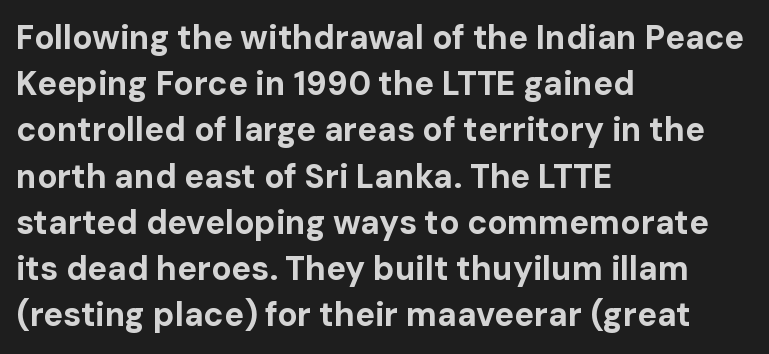
Q: Is the text bold? A: Yes.
Q: Is the text italic (slanted)? A: No, it is upright.
Q: Is the typeface a serif or a sans-serif typeface? A: Sans-serif.
Q: Is the text underlined? A: No.
Q: How is the paragraph aligned? A: Left-aligned.
Q: Is the spacing between letters normal or unusually wide? A: Normal.
Q: Is the spacing between lines tight, normal or loose? A: Normal.
Q: Width (condensed, normal, or wide)? A: Normal.
Q: Stroke contrast? A: Low.
Q: x-height? A: Medium.
Q: Monospaced? A: No.
